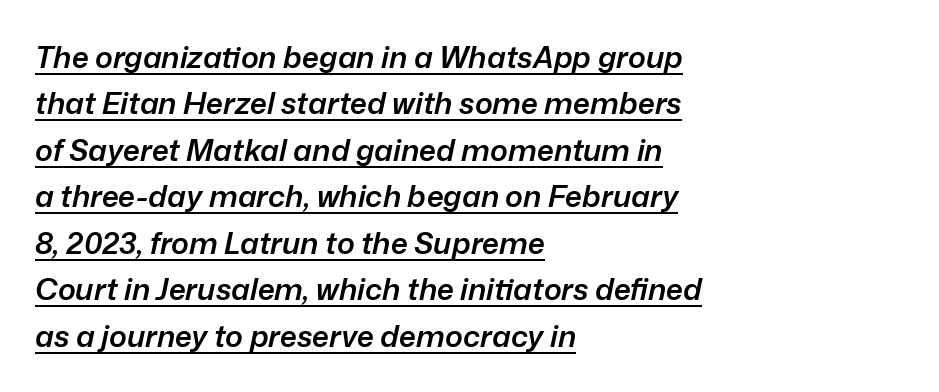
{"italic": "yes", "lean": "right", "slant_degrees": 12, "bold": "semi", "weight": "semibold", "width": "normal", "stroke_contrast": "low", "x_height": "medium", "monospaced": "no", "underline": "yes", "align": "left", "line_spacing": "normal", "line_spacing_ratio": 1.55, "letter_spacing": "normal", "letter_spacing_em": 0.0, "glyph_px": 30}
